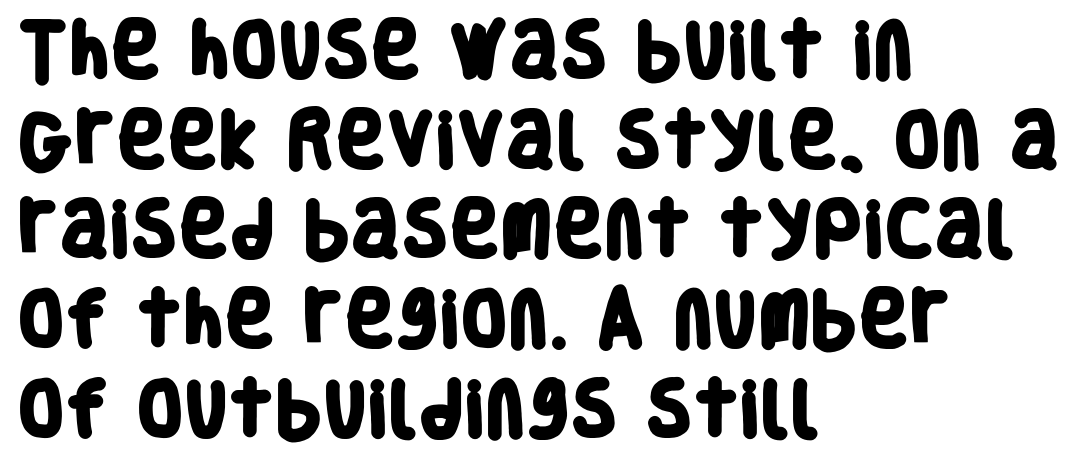
The image shows 61 px heavy, condensed sans-serif type; set left-aligned, normal line spacing (1.47x), normal letter spacing, not underlined; low stroke contrast and a large x-height.
